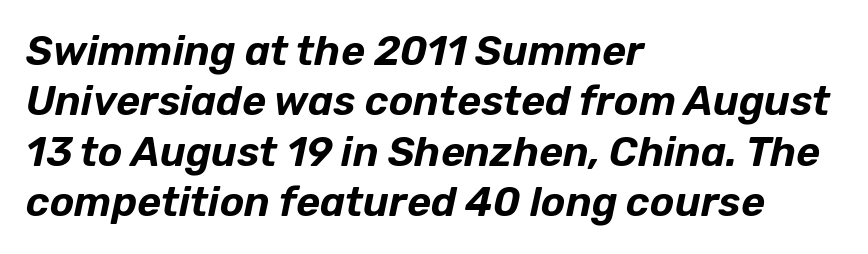
Horizontal alignment here is leftward, the default for most running prose. Beneath every word, the page is bare. Letter spacing: default. A typesetter would call this proportional, since set widths differ per character. This sample uses an oblique cut, with every glyph tilted off the vertical.
